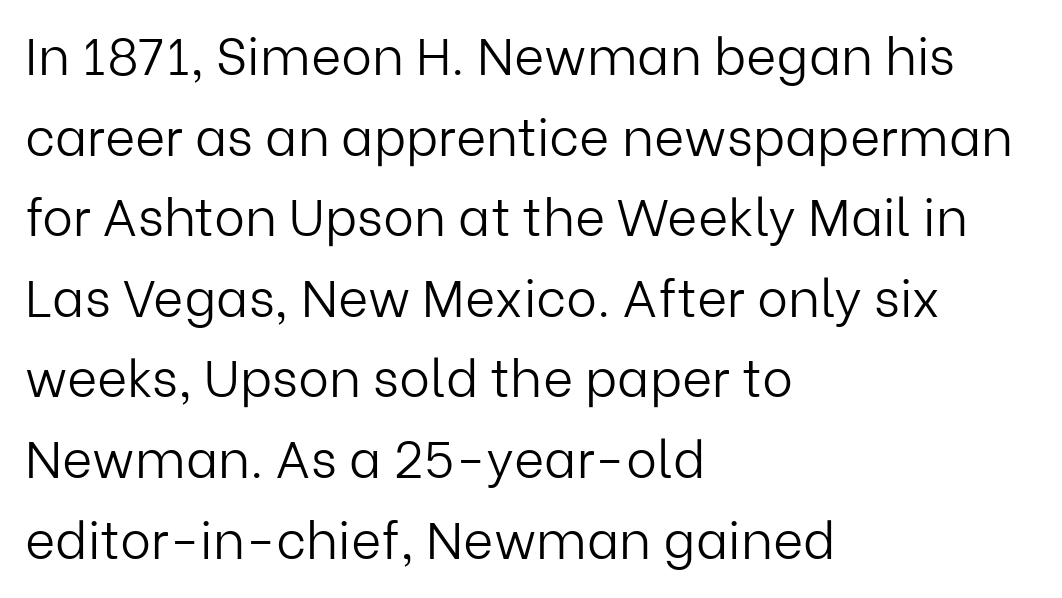
Q: Is the text bold? A: No.
Q: Is the text italic (slanted)? A: No, it is upright.
Q: Is the typeface a serif or a sans-serif typeface? A: Sans-serif.
Q: Is the text underlined? A: No.
Q: How is the paragraph aligned? A: Left-aligned.
Q: Is the spacing between letters normal or unusually wide? A: Normal.
Q: Is the spacing between lines tight, normal or loose? A: Normal.
Q: Width (condensed, normal, or wide)? A: Normal.
Q: Stroke contrast? A: Low.
Q: x-height? A: Medium.
Q: Monospaced? A: No.
